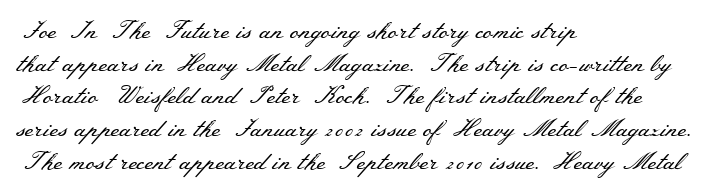
Plain, unruled lines of type. Does extra space separate the letters? No, they use regular spacing. This is not heavy type; no bold has been used. These lines sit exactly where default settings would place them. Reading down the block, your eye returns to a fixed left position each line.
